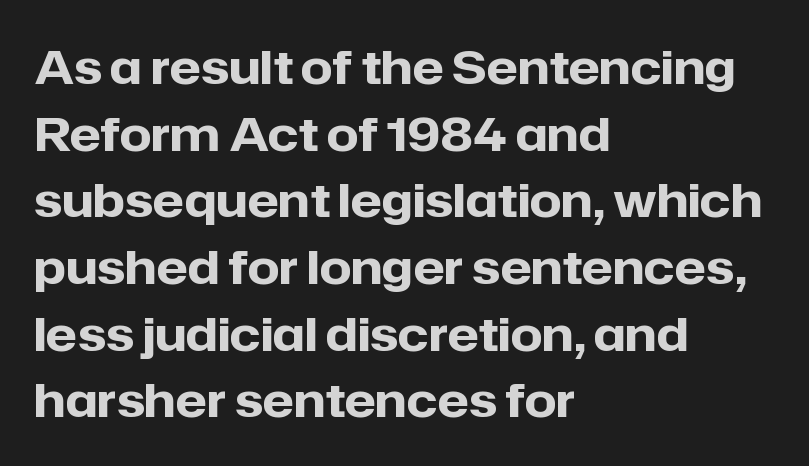
The image shows 46 px heavy sans-serif type, upright; set left-aligned, normal line spacing (1.45x), normal letter spacing, not underlined; low stroke contrast and a medium x-height.
